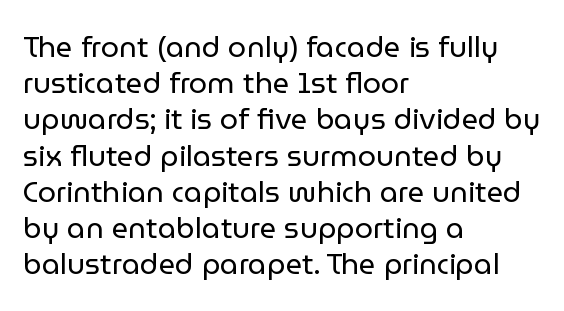
The image shows 29 px regular-weight sans-serif type, upright; set left-aligned, normal line spacing (1.25x), normal letter spacing, not underlined; low stroke contrast and a medium x-height.
